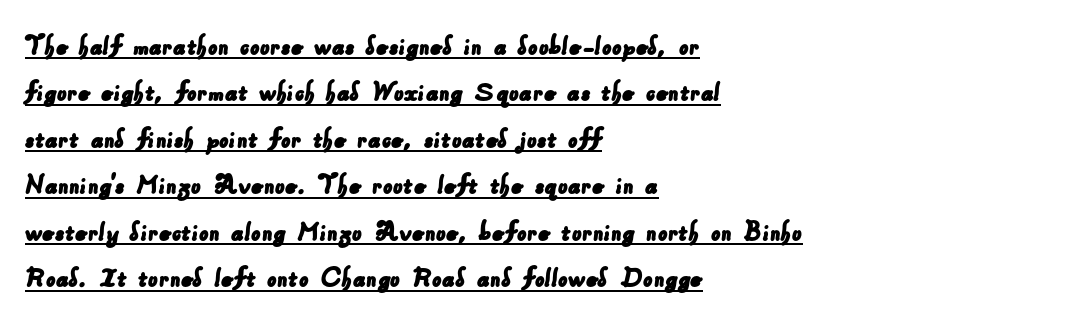
The type is set solid horizontally, with unmodified tracking. You can see a thin bar hugging the bottom of the glyphs. You could not count columns in this text — the font is proportionally spaced. These lines are set flush left with a ragged right edge. The glyphs in this specimen are sans serif. In terms of leading, this rendering sits right in the middle.
